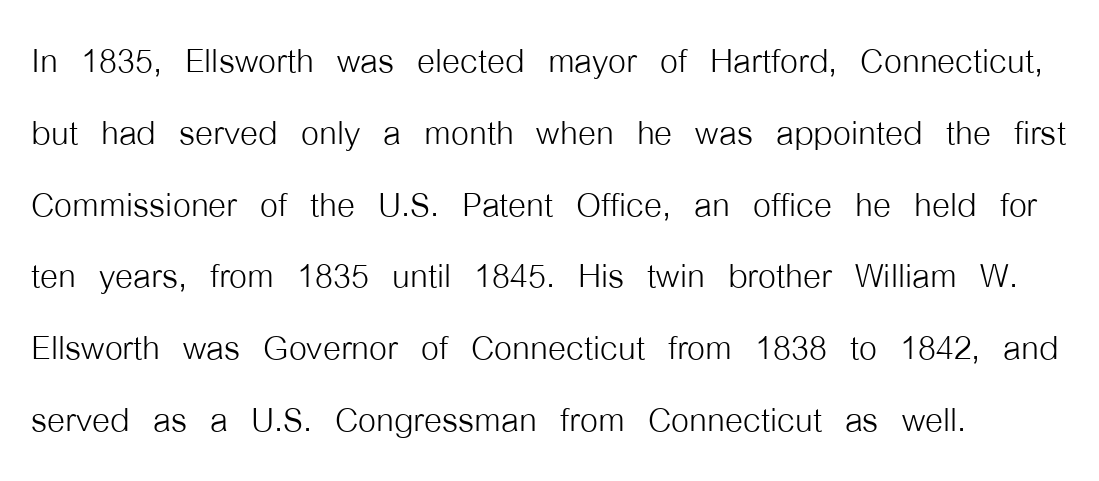
The image shows 46 px light, condensed sans-serif type, upright; set normal line spacing (1.56x), normal letter spacing, not underlined; low stroke contrast and a medium x-height.
